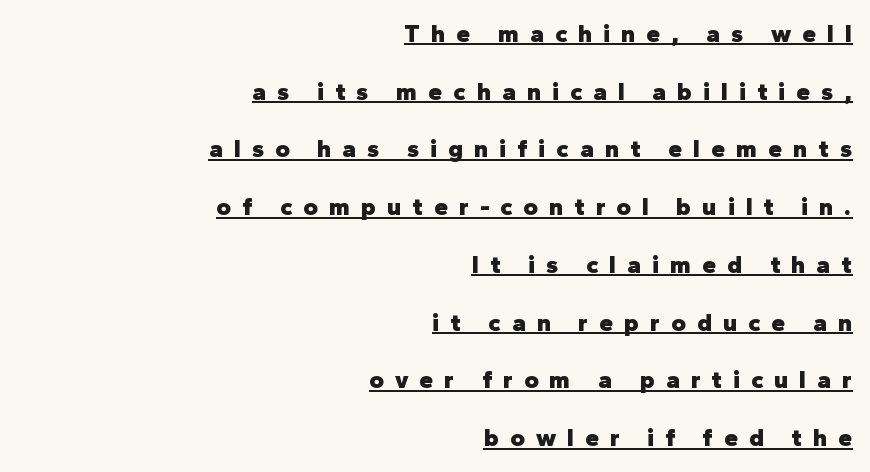
Q: Is the text bold? A: Yes.
Q: Is the text italic (slanted)? A: No, it is upright.
Q: Is the text underlined? A: Yes.
Q: How is the paragraph aligned? A: Right-aligned.
Q: Is the spacing between letters normal or unusually wide? A: Unusually wide.
Q: Is the spacing between lines tight, normal or loose? A: Loose.
